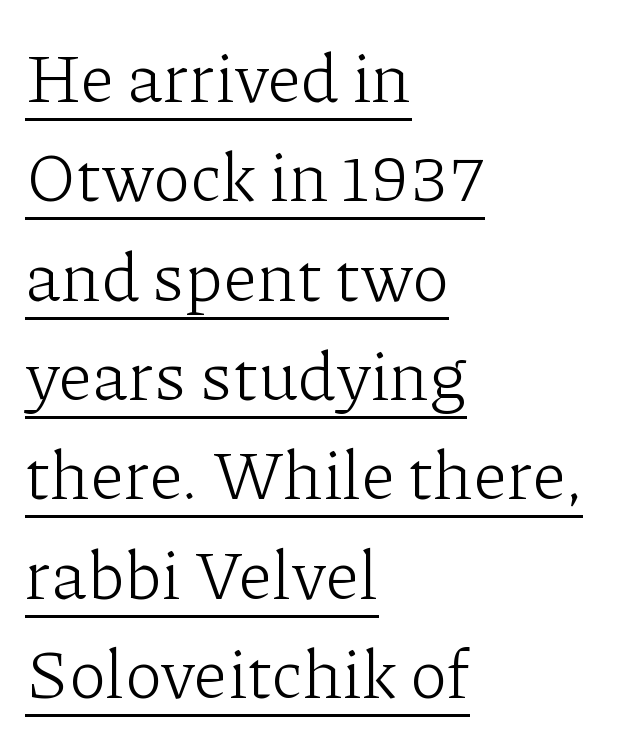
The image shows 69 px light serif type, upright; set left-aligned, normal line spacing (1.44x), normal letter spacing, underlined; low stroke contrast and a medium x-height.
